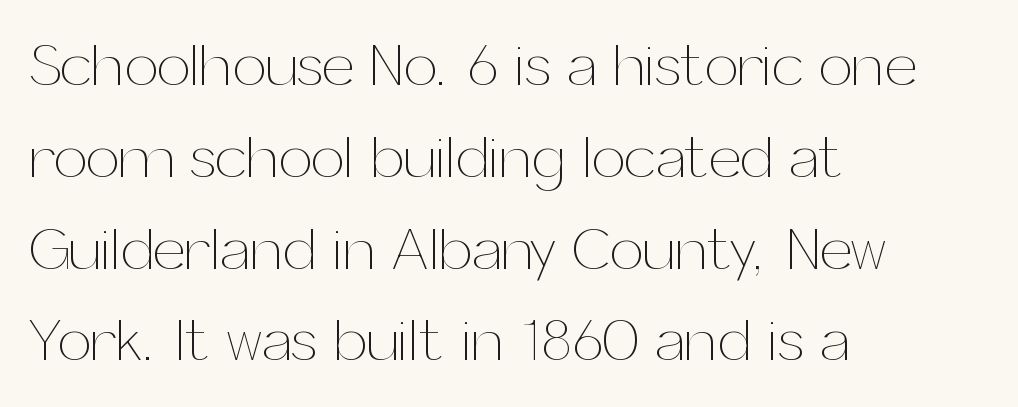
Q: Is the text bold? A: No.
Q: Is the text italic (slanted)? A: No, it is upright.
Q: Is the text underlined? A: No.
Q: How is the paragraph aligned? A: Left-aligned.
Q: Is the spacing between letters normal or unusually wide? A: Normal.
Q: Is the spacing between lines tight, normal or loose? A: Normal.
Q: Width (condensed, normal, or wide)? A: Normal.
Q: Stroke contrast? A: Medium.
Q: x-height? A: Medium.
Q: Monospaced? A: No.
